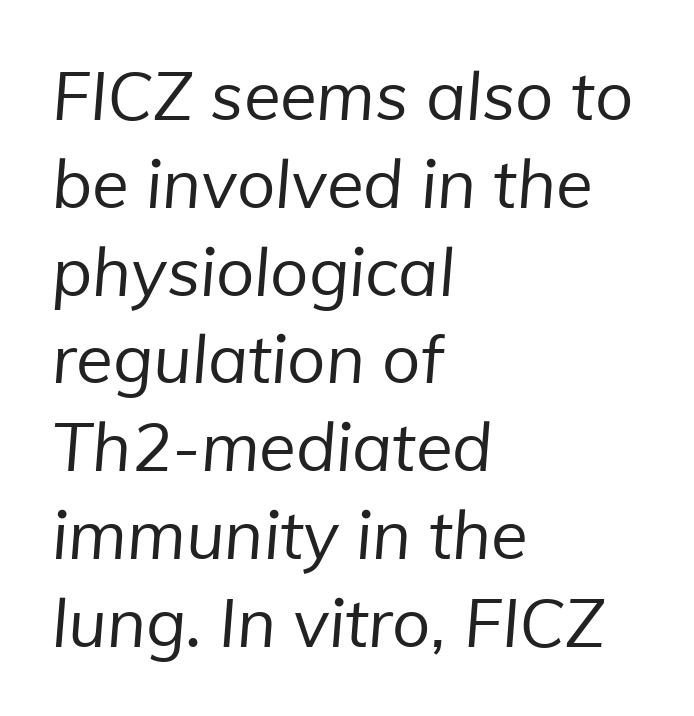
{"serif": "no", "bold": "no", "weight": "regular", "width": "normal", "stroke_contrast": "low", "x_height": "medium", "monospaced": "no", "underline": "no", "align": "left", "line_spacing": "normal", "line_spacing_ratio": 1.31, "letter_spacing": "normal", "letter_spacing_em": 0.0, "glyph_px": 67}
